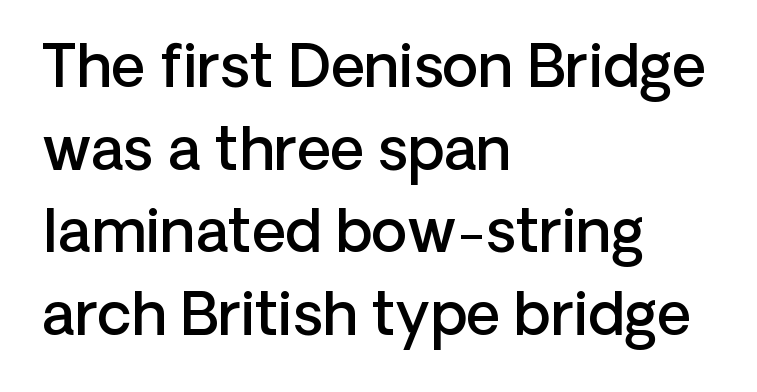
The glyphs in this specimen are sans serif. Emphasis by weight is partial: semibold. The lines in this sample share a left origin and differ only in where they stop. A typesetter would call this proportional, since set widths differ per character. Honestly, the letter spacing is just normal — you wouldn't notice it.
